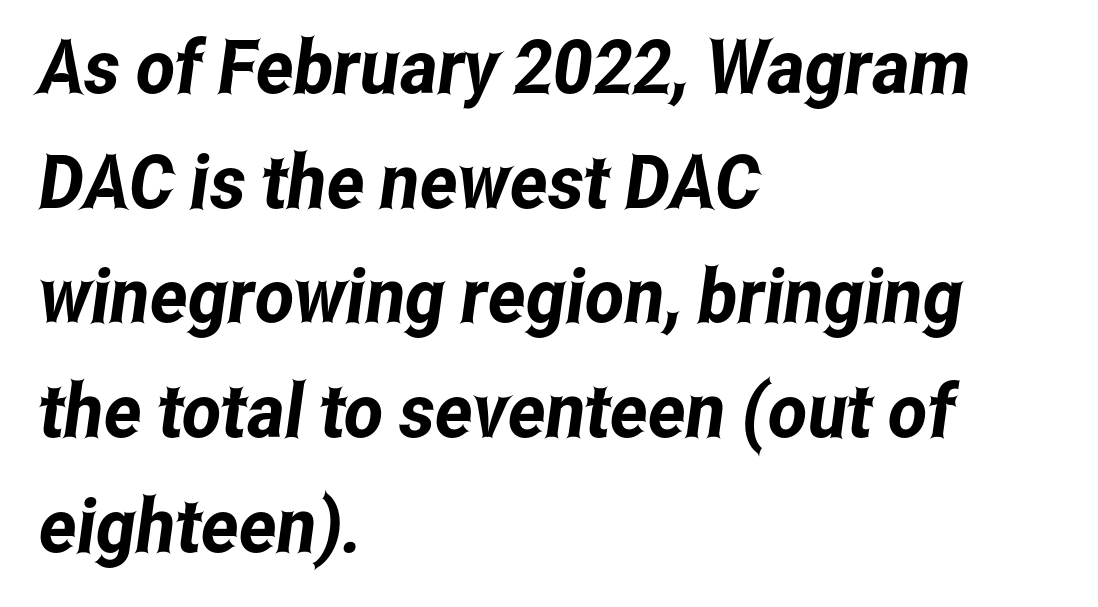
{"serif": "no", "width": "condensed", "stroke_contrast": "low", "x_height": "medium", "monospaced": "no", "underline": "no", "align": "left", "line_spacing": "normal", "line_spacing_ratio": 1.53, "letter_spacing": "normal", "letter_spacing_em": 0.0, "glyph_px": 75}
